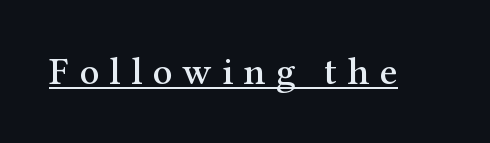
{"serif": "yes", "italic": "no", "width": "normal", "stroke_contrast": "medium", "x_height": "medium", "monospaced": "no", "underline": "yes", "letter_spacing": "wide", "letter_spacing_em": 0.26, "glyph_px": 39}
